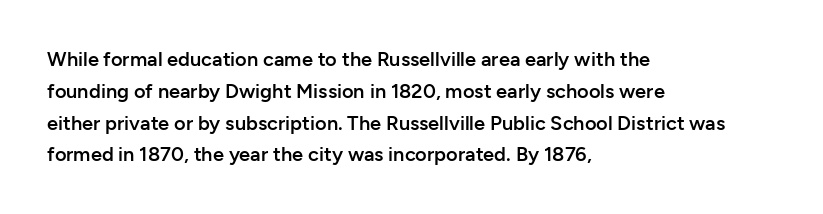
{"italic": "no", "bold": "semi", "underline": "no", "align": "left", "line_spacing": "normal", "line_spacing_ratio": 1.59, "letter_spacing": "normal", "letter_spacing_em": 0.0, "glyph_px": 20}
